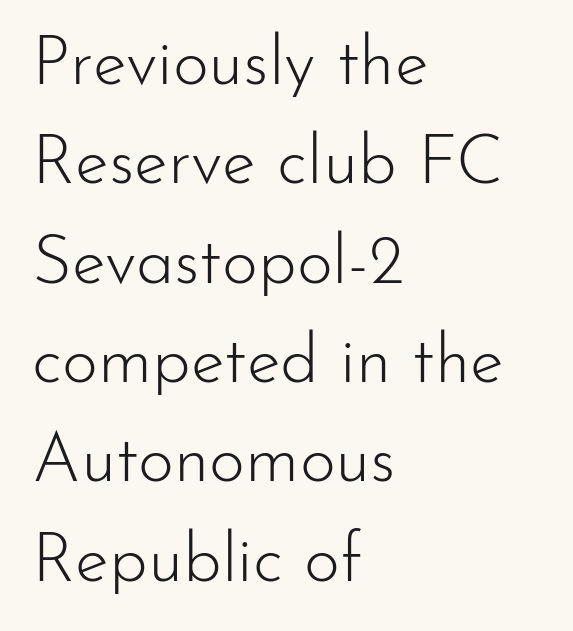
The image shows 69 px light sans-serif type, upright; set left-aligned, normal line spacing (1.44x), normal letter spacing, not underlined; low stroke contrast and a small x-height.
